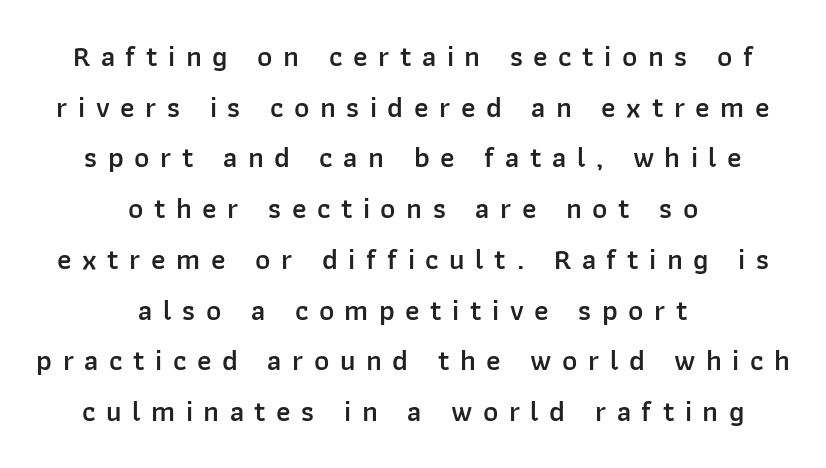
The image shows 29 px semibold sans-serif type, upright; set centered, line spacing 1.75x, unusually wide letter spacing (+0.36 em), not underlined; low stroke contrast and a medium x-height.
